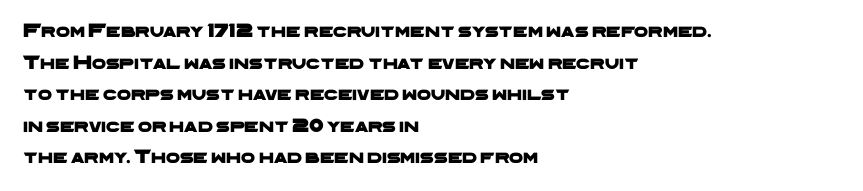
Q: Is the text underlined? A: No.
Q: How is the paragraph aligned? A: Left-aligned.
Q: Is the spacing between letters normal or unusually wide? A: Normal.
Q: Is the spacing between lines tight, normal or loose? A: Normal.
